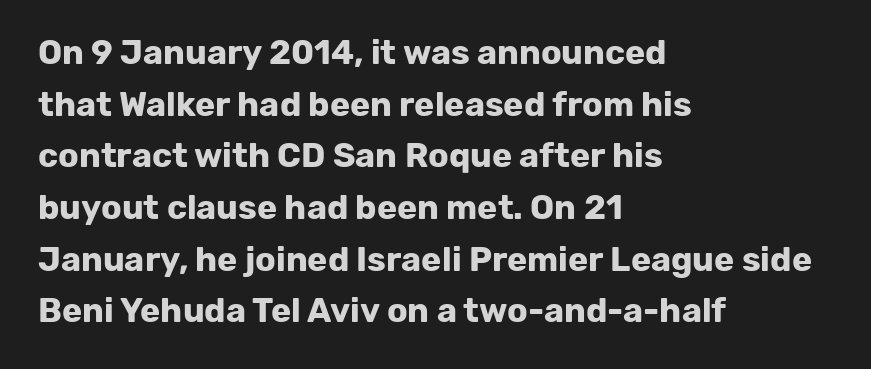
Vertical strokes here are truly vertical. The space beneath each line is pristine and unruled. Leading matches the norm, producing a regular column. The compositor pushed each line to the left boundary.
